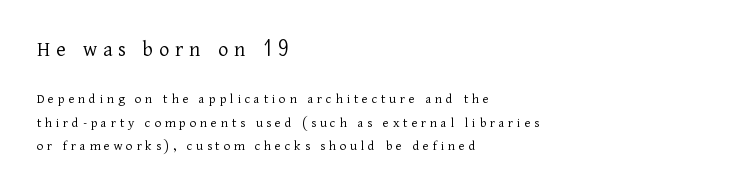
Q: Is the text bold? A: No.
Q: Is the text italic (slanted)? A: No, it is upright.
Q: Is the text underlined? A: No.
Q: How is the paragraph aligned? A: Left-aligned.
Q: Is the spacing between letters normal or unusually wide? A: Unusually wide.
Q: Is the spacing between lines tight, normal or loose? A: Normal.
Q: Which block of text is set in a larger size, the first (top) or the second (bottom)? A: The first (top) one.
